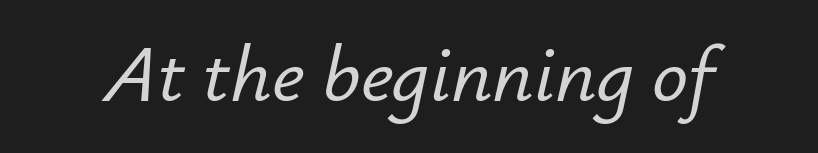
The image shows 80 px text type, italic (leaning right); set normal letter spacing, not underlined; low stroke contrast and a small x-height.
